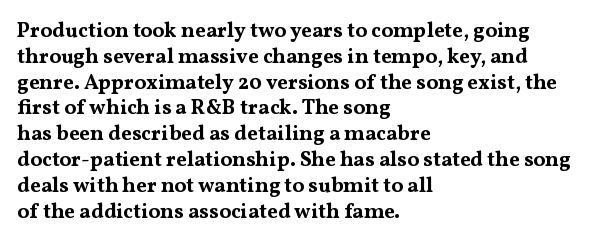
{"italic": "no", "bold": "yes", "underline": "no", "align": "left", "line_spacing_ratio": 1.23, "letter_spacing": "normal", "letter_spacing_em": 0.0, "glyph_px": 21}
